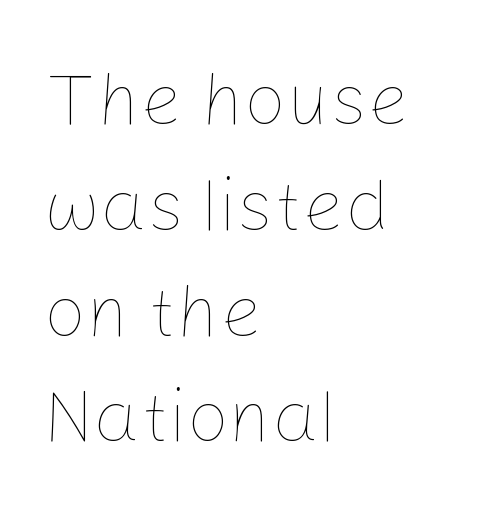
The image shows 74 px thin type, upright; set left-aligned, normal line spacing (1.43x), normal letter spacing, not underlined; low stroke contrast and a medium x-height.
